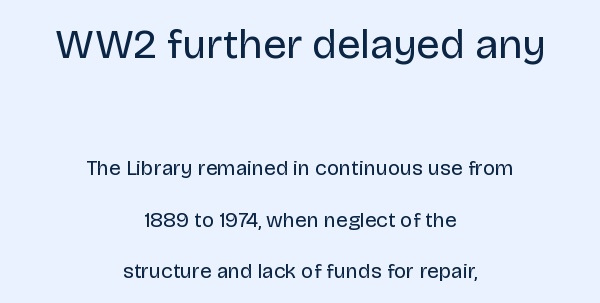
In this sample the first text group is rendered at the bigger scale. The specimen omits any rule beneath the text block's lines. The letters advance in unequal steps, a hallmark of proportional type. Italic? Not at all — the glyphs are vertical. Type style note: lacks serifs.
